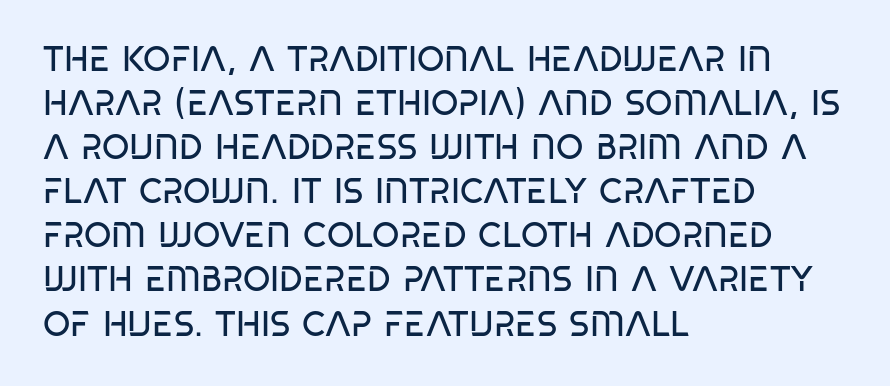
Type style note: lacks serifs. Here the designer chose a conventional face with non-uniform glyph widths. Glance below the letters and you will spot only blank space. The passage is arranged the way most books set body copy — flush left. The passage shown stacks its lines at a standard gap. The typesetting does not lean heavy: it is not bold.
